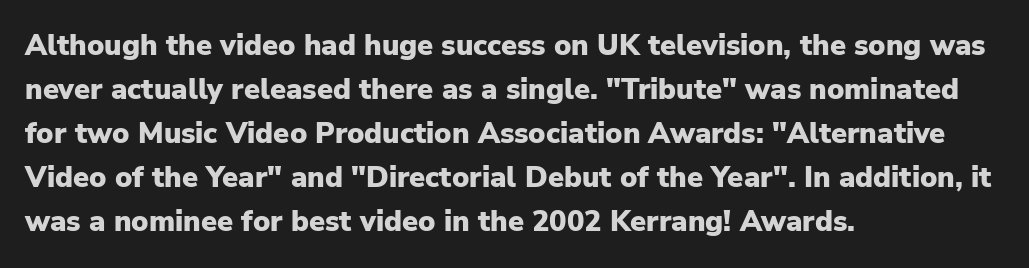
Type style note: lacks serifs. Compared with typical body copy, the letter spacing here is the same. The face used here is proportionally spaced, like ordinary book or web type. Descender tails drop into unmarked territory. Caption: bold face, heavy strokes.
